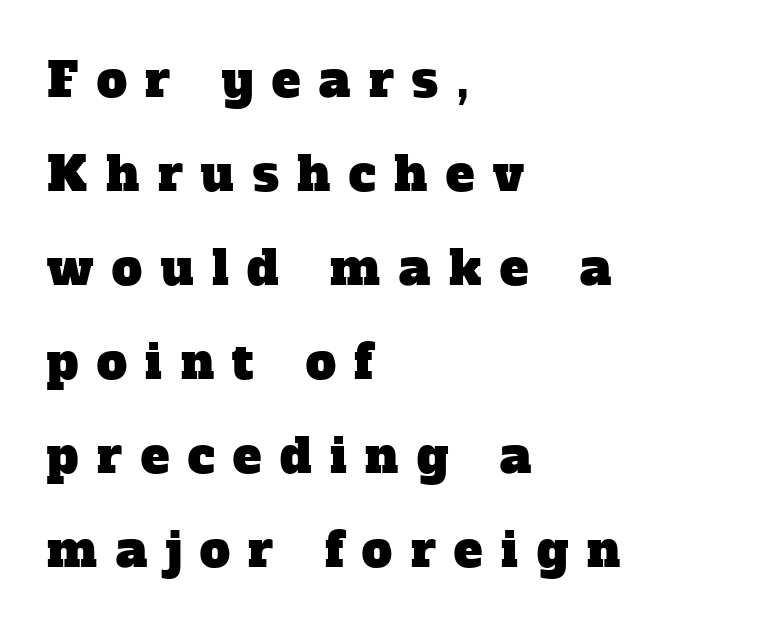
The image shows 48 px serif type; set left-aligned, loose line spacing (1.96x), unusually wide letter spacing (+0.39 em), not underlined; low stroke contrast and a medium x-height.
